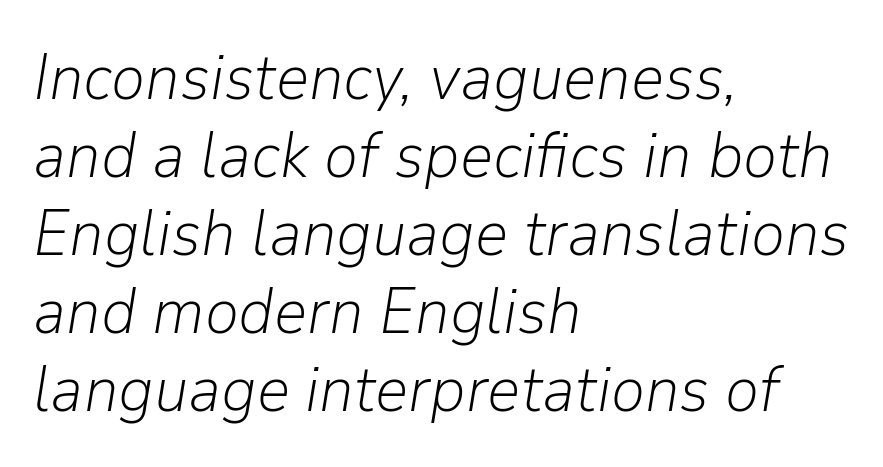
The image shows 65 px light type, italic (leaning right); set left-aligned, line spacing 1.2x, normal letter spacing, not underlined; low stroke contrast and a medium x-height.
